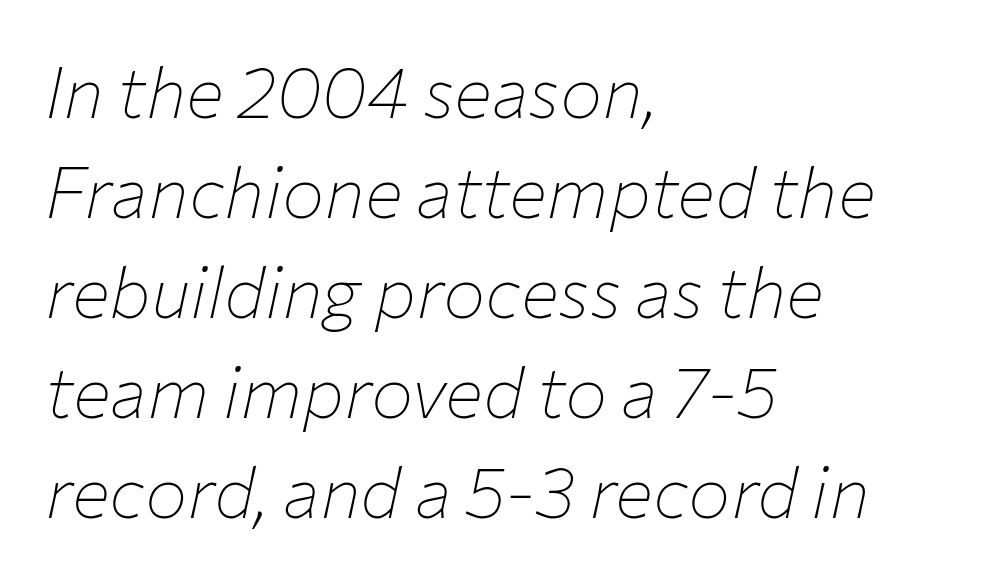
No extra ink here — the face is not bold. Short note: letters normally spaced. Check the space under the baseline: it is left empty. Regarding leading, the lines here are spaced in the standard way. Spacing verdict: proportional, widths tailored to each character. Rendered with sloped, italic letterforms.
